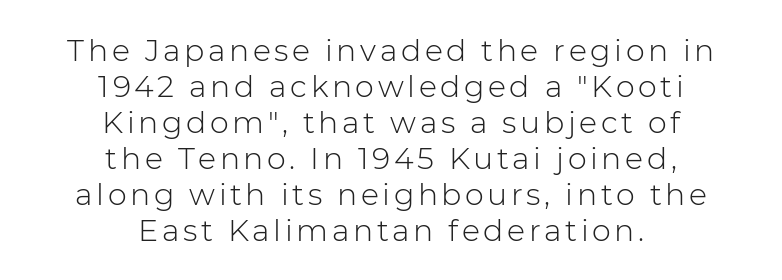
{"serif": "no", "italic": "no", "bold": "no", "weight": "light", "width": "normal", "stroke_contrast": "low", "x_height": "medium", "monospaced": "no", "underline": "no", "align": "center", "line_spacing_ratio": 1.2, "glyph_px": 30}
